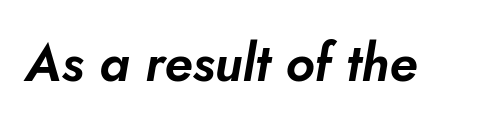
{"italic": "yes", "lean": "right", "slant_degrees": 10, "width": "normal", "stroke_contrast": "low", "x_height": "small", "monospaced": "no", "underline": "no", "letter_spacing": "normal", "letter_spacing_em": 0.0, "glyph_px": 52}
